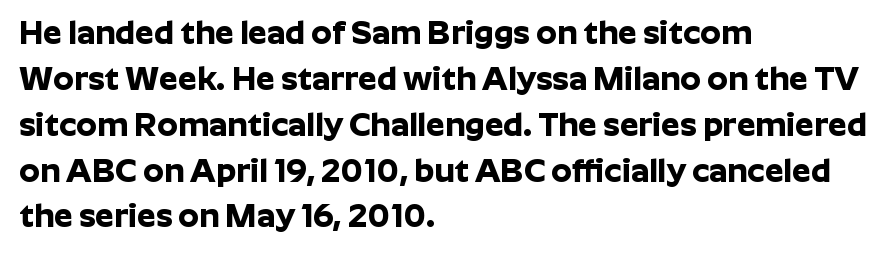
{"serif": "no", "italic": "no", "bold": "yes", "weight": "bold", "width": "normal", "stroke_contrast": "low", "x_height": "medium", "monospaced": "no", "underline": "no", "align": "left", "line_spacing": "normal", "line_spacing_ratio": 1.39, "letter_spacing": "normal", "letter_spacing_em": 0.0, "glyph_px": 33}
